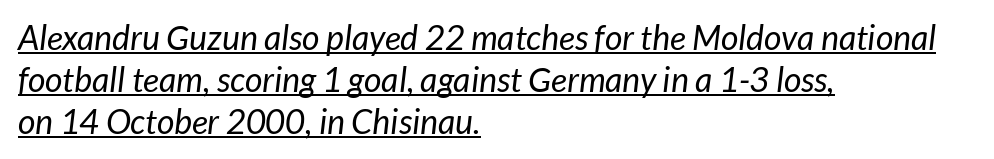
{"serif": "no", "bold": "no", "weight": "regular", "width": "normal", "stroke_contrast": "low", "x_height": "medium", "monospaced": "no", "underline": "yes", "align": "left", "line_spacing_ratio": 1.23, "letter_spacing": "normal", "letter_spacing_em": 0.0, "glyph_px": 34}
